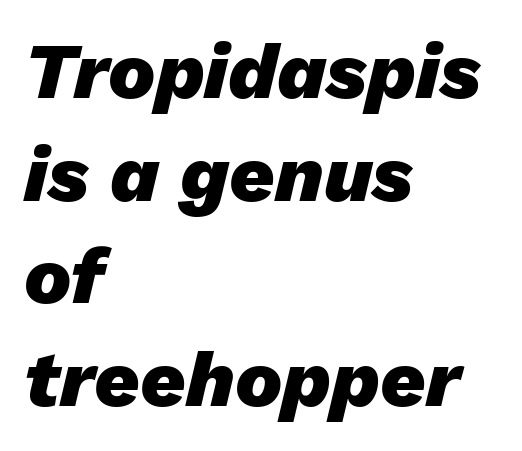
{"italic": "yes", "lean": "right", "slant_degrees": 13, "bold": "yes", "weight": "heavy", "width": "normal", "stroke_contrast": "low", "x_height": "medium", "monospaced": "no", "underline": "no", "align": "left", "line_spacing": "normal", "line_spacing_ratio": 1.3, "letter_spacing": "normal", "letter_spacing_em": 0.0, "glyph_px": 79}
